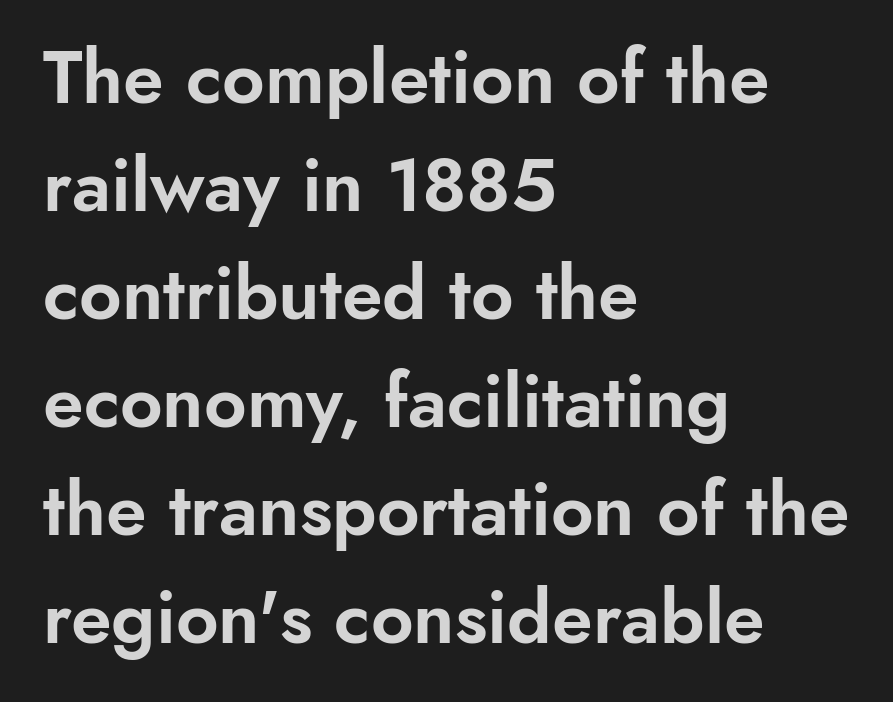
Q: Is the text italic (slanted)? A: No, it is upright.
Q: Is the typeface a serif or a sans-serif typeface? A: Sans-serif.
Q: Is the text underlined? A: No.
Q: How is the paragraph aligned? A: Left-aligned.
Q: Is the spacing between letters normal or unusually wide? A: Normal.
Q: Is the spacing between lines tight, normal or loose? A: Normal.
Q: Width (condensed, normal, or wide)? A: Normal.
Q: Stroke contrast? A: Low.
Q: x-height? A: Small.
Q: Monospaced? A: No.
